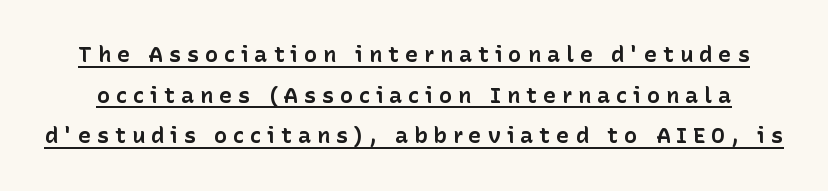
These lines were composed using upright roman letters. Every letter is thick-stroked: bold, no question. Does a line run under the words? Yes, clearly. The face used here is rendered with a markedly widened letterfit.
